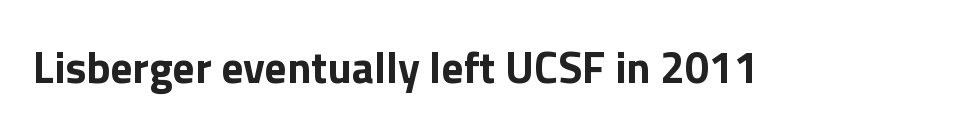
Chunky letters — that's bold for sure. Tracking value appears to be zero — textbook default spacing. Posture: straight, roman, zero tilt. Look at the bottom of the vertical strokes: they stop flat, with no serifs. The glyphs are unaccompanied by any horizontal stroke below them.
